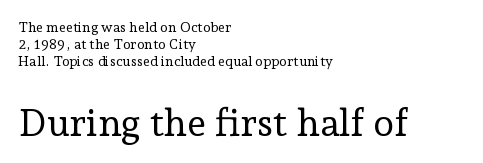
Q: Is the text bold? A: No.
Q: Is the text italic (slanted)? A: No, it is upright.
Q: Is the typeface a serif or a sans-serif typeface? A: Serif.
Q: Is the text underlined? A: No.
Q: How is the paragraph aligned? A: Left-aligned.
Q: Is the spacing between letters normal or unusually wide? A: Normal.
Q: Which block of text is set in a larger size, the first (top) or the second (bottom)? A: The second (bottom) one.
Q: Width (condensed, normal, or wide)? A: Normal.
Q: Stroke contrast? A: Low.
Q: x-height? A: Medium.
Q: Monospaced? A: No.
